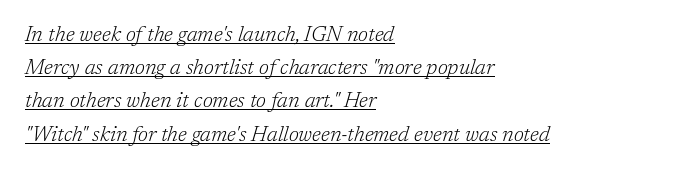
Successive baselines arrive at the customary interval. Each line starts at the same left margin while the right side varies. When letters slant like this, we call the style italic. Counters stay open thanks to moderate or lighter strokes. Students, note that the glyphs here touch the page at normal intervals.
